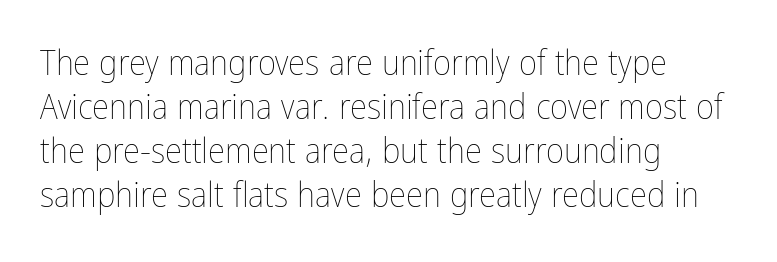
Q: Is the text bold? A: No.
Q: Is the text italic (slanted)? A: No, it is upright.
Q: Is the text underlined? A: No.
Q: How is the paragraph aligned? A: Left-aligned.
Q: Is the spacing between letters normal or unusually wide? A: Normal.
Q: Is the spacing between lines tight, normal or loose? A: Normal.
Q: Width (condensed, normal, or wide)? A: Condensed.
Q: Stroke contrast? A: Low.
Q: x-height? A: Medium.
Q: Monospaced? A: No.
